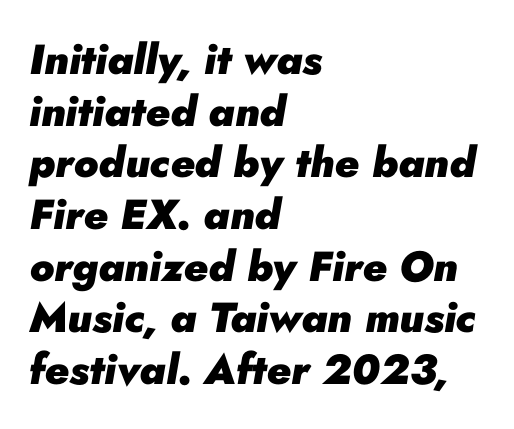
This sample is left-justified, so line endings fall wherever the words run out. Beneath every word, the page is bare. Yep, that's italic — everything's leaning. The rendering uses natural spacing where letterforms have individual widths.
